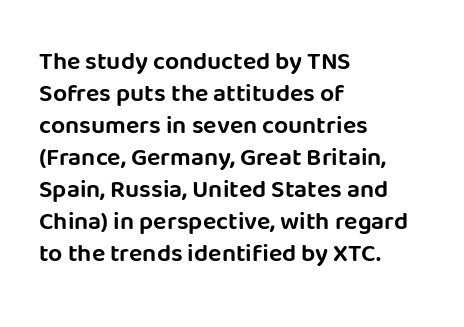
{"italic": "no", "underline": "no", "align": "left", "line_spacing": "normal", "line_spacing_ratio": 1.28, "letter_spacing": "normal", "letter_spacing_em": 0.0, "glyph_px": 25}
